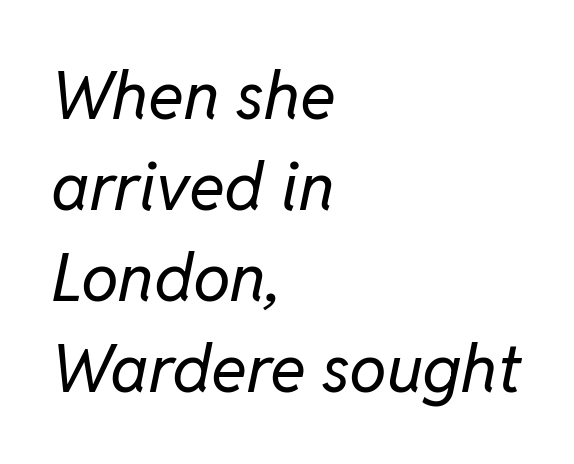
The image shows 67 px regular-weight type, italic (leaning right); set left-aligned, normal line spacing (1.36x), normal letter spacing, not underlined; low stroke contrast and a medium x-height.
